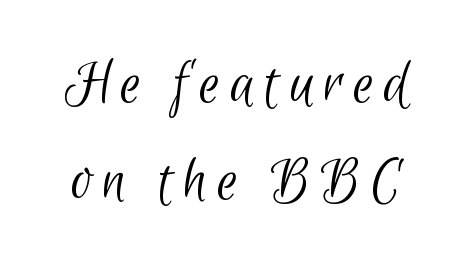
The image shows 65 px light, condensed sans-serif type; set normal line spacing (1.49x), not underlined; low stroke contrast and a small x-height.
